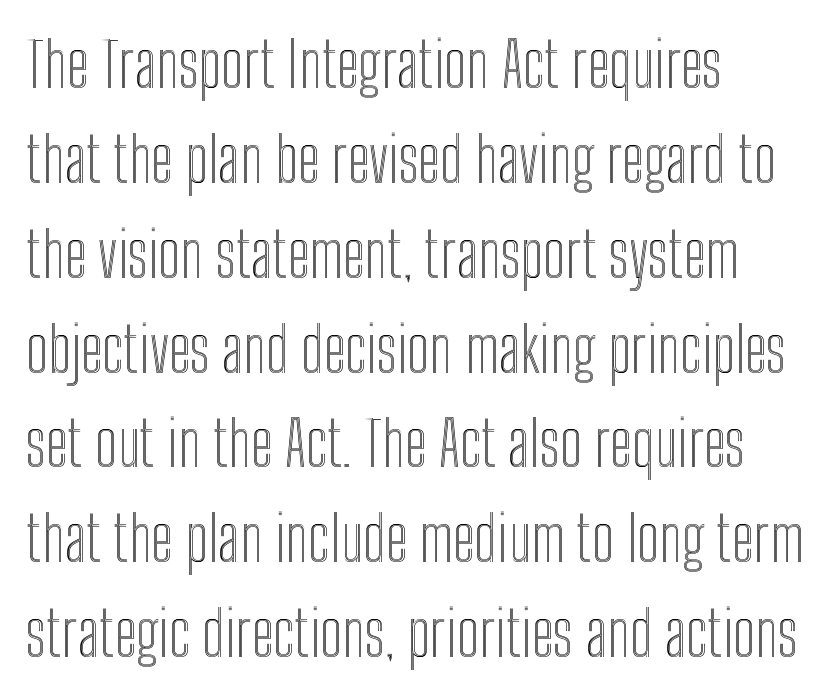
The leading is moderate, giving the passage an even texture. Here the glyphs are tracked normally, forming tight word shapes. Note the varied advance widths — an 'i' is clearly narrower than an 'm'. Each row of text sits above clean, open space.
